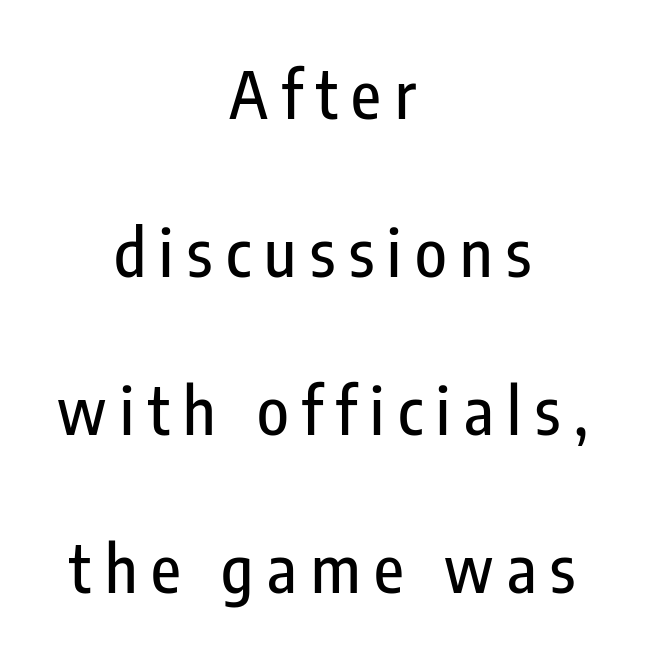
Note the varied advance widths — an 'i' is clearly narrower than an 'm'. You could fit nearly another row in the gap between these rows. In CSS terms this would be text-align: center. Someone cranked the tracking dial way up on this one. What kind of face is this? One without serifs — a sans.
